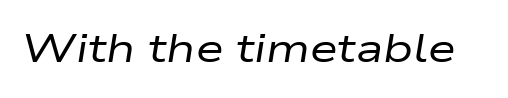
{"italic": "yes", "lean": "right", "slant_degrees": 9, "bold": "no", "weight": "regular", "width": "wide", "stroke_contrast": "low", "x_height": "medium", "monospaced": "no", "underline": "no", "letter_spacing": "normal", "letter_spacing_em": 0.0, "glyph_px": 40}
